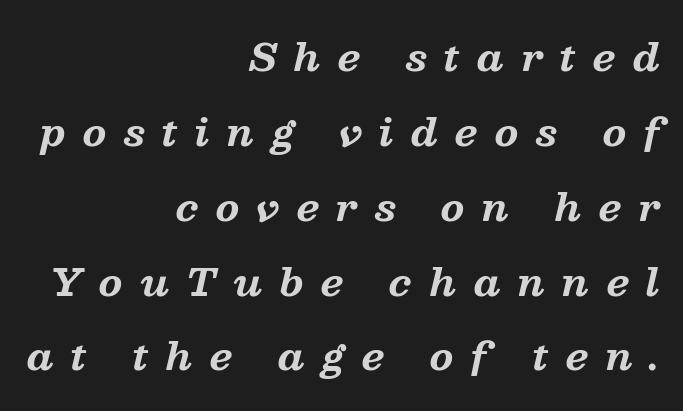
Compared with typical body copy, the letter spacing here is much looser. Is this a fixed-width face? No — the glyphs have proportional, varying widths. When letters slant like this, we call the style italic. Beneath every word, the page is bare. These lines are set flush right with a ragged left edge. What weight is shown? A full bold with thick strokes.
